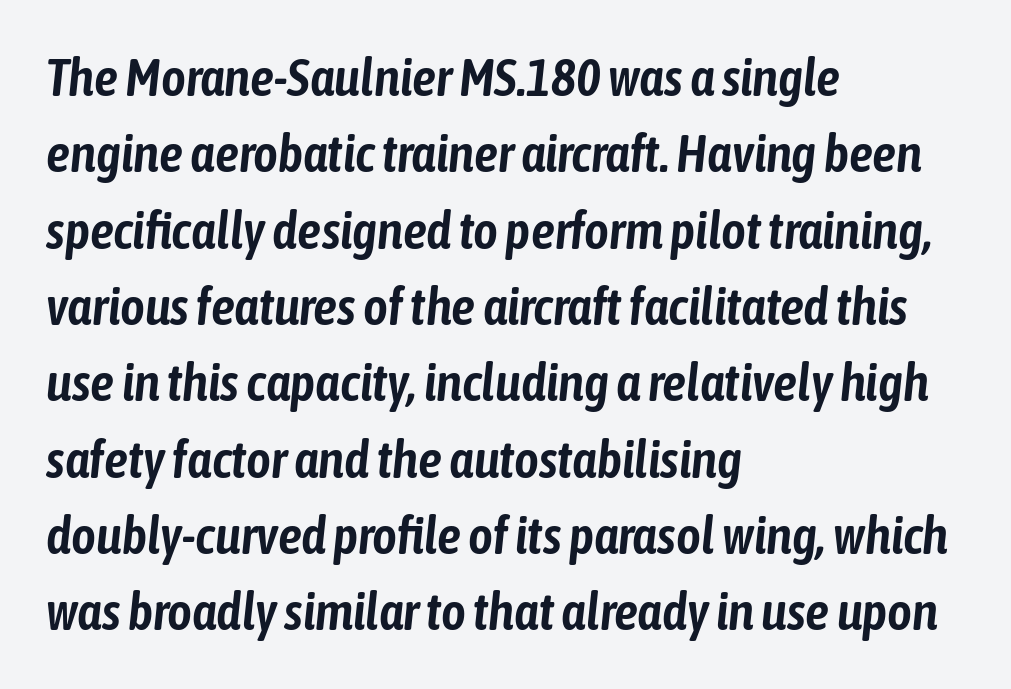
The image shows 53 px condensed type, italic (leaning right); set left-aligned, normal line spacing (1.44x), normal letter spacing, not underlined; low stroke contrast and a medium x-height.
